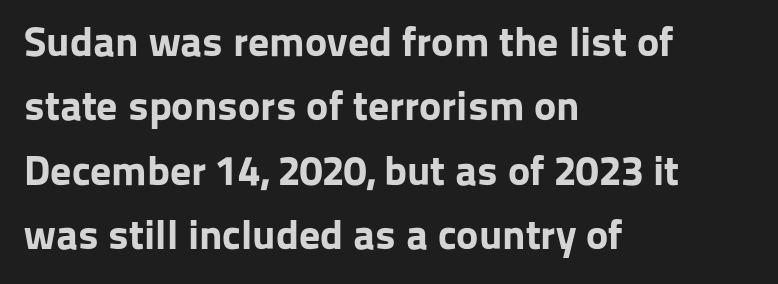
Q: Is the text bold? A: Yes.
Q: Is the text italic (slanted)? A: No, it is upright.
Q: Is the typeface a serif or a sans-serif typeface? A: Sans-serif.
Q: Is the text underlined? A: No.
Q: How is the paragraph aligned? A: Left-aligned.
Q: Is the spacing between letters normal or unusually wide? A: Normal.
Q: Is the spacing between lines tight, normal or loose? A: Normal.
Q: Width (condensed, normal, or wide)? A: Normal.
Q: Stroke contrast? A: Low.
Q: x-height? A: Medium.
Q: Monospaced? A: No.
